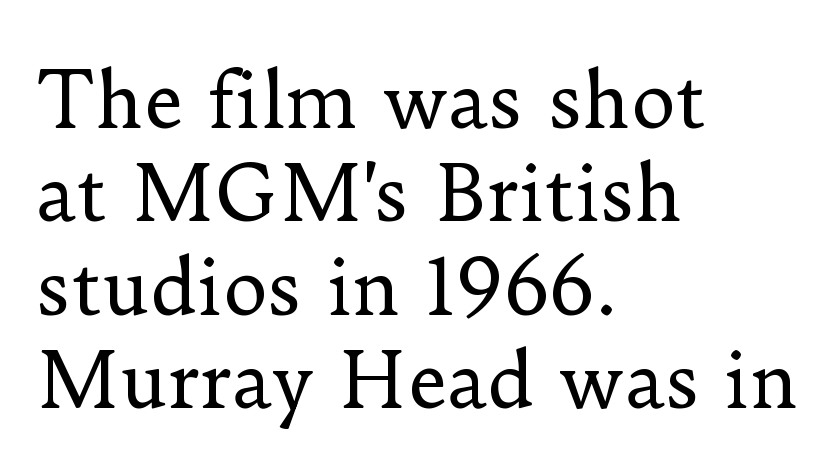
The image shows 76 px regular-weight serif type, upright; set left-aligned, line spacing 1.23x, normal letter spacing, not underlined; low stroke contrast and a small x-height.
